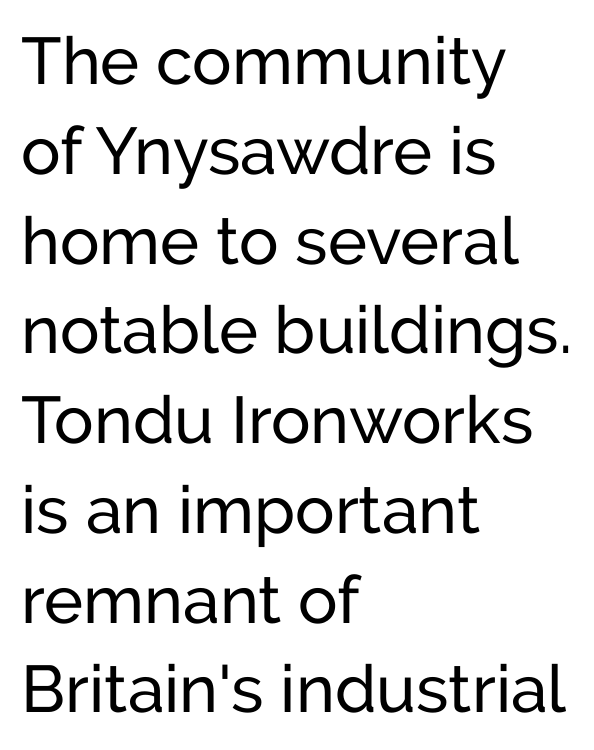
The image shows 66 px regular-weight sans-serif type, upright; set left-aligned, normal line spacing (1.36x), normal letter spacing, not underlined; low stroke contrast and a medium x-height.
